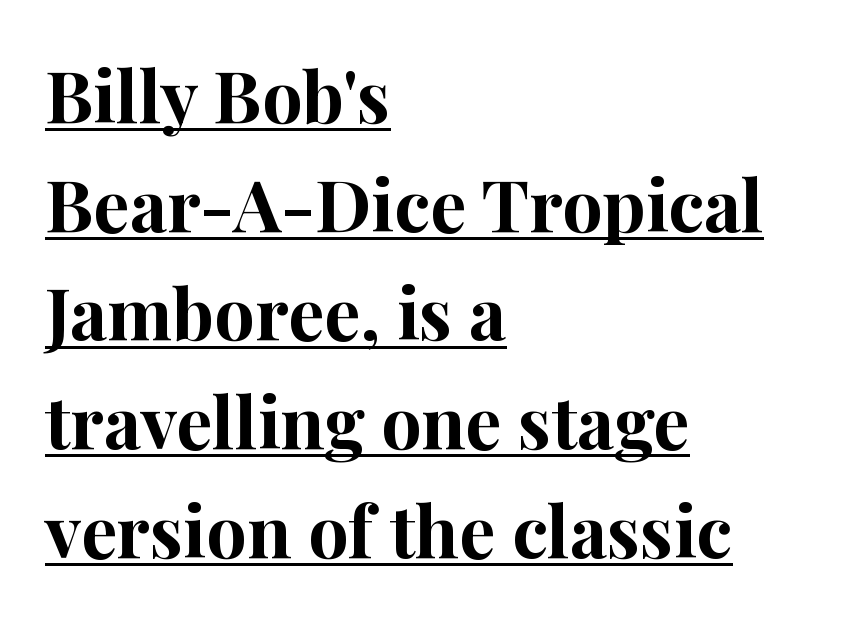
{"serif": "yes", "italic": "no", "bold": "yes", "weight": "bold", "width": "normal", "stroke_contrast": "high", "x_height": "medium", "monospaced": "no", "underline": "yes", "align": "left", "line_spacing": "normal", "line_spacing_ratio": 1.51, "letter_spacing": "normal", "letter_spacing_em": 0.0, "glyph_px": 72}
